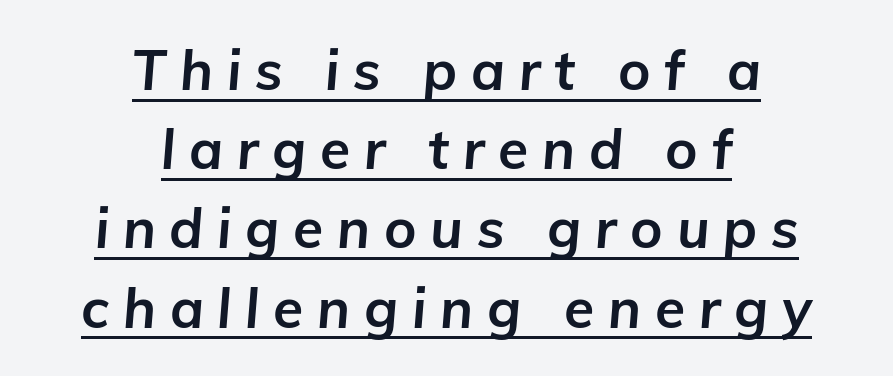
Q: Is the text bold? A: Yes.
Q: Is the text italic (slanted)? A: Yes, it leans right by about 5 degrees.
Q: Is the text underlined? A: Yes.
Q: How is the paragraph aligned? A: Centered.
Q: Is the spacing between letters normal or unusually wide? A: Unusually wide.
Q: Is the spacing between lines tight, normal or loose? A: Normal.
Q: Width (condensed, normal, or wide)? A: Normal.
Q: Stroke contrast? A: Low.
Q: x-height? A: Medium.
Q: Monospaced? A: No.
